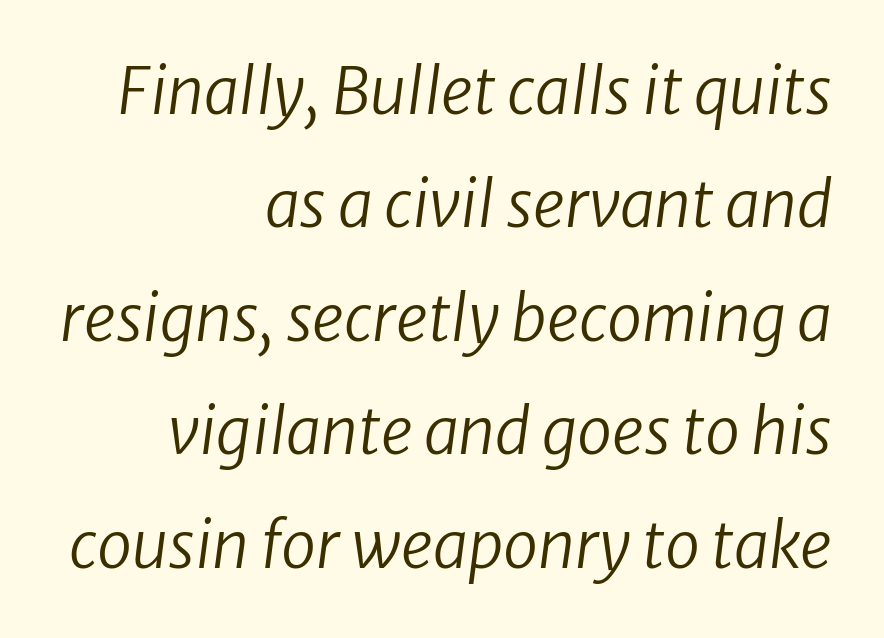
{"serif": "no", "bold": "no", "weight": "regular", "width": "normal", "stroke_contrast": "low", "x_height": "medium", "monospaced": "no", "underline": "no", "align": "right", "line_spacing_ratio": 1.8, "letter_spacing": "normal", "letter_spacing_em": 0.0, "glyph_px": 63}
